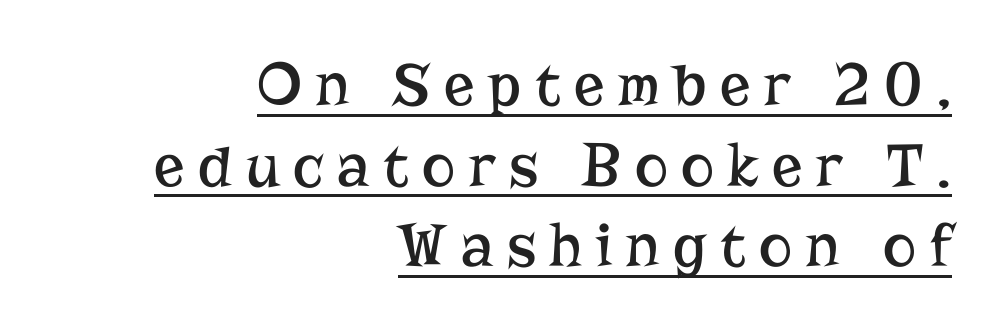
Q: Is the text bold? A: No.
Q: Is the text italic (slanted)? A: No, it is upright.
Q: Is the typeface a serif or a sans-serif typeface? A: Serif.
Q: Is the text underlined? A: Yes.
Q: How is the paragraph aligned? A: Right-aligned.
Q: Is the spacing between letters normal or unusually wide? A: Unusually wide.
Q: Is the spacing between lines tight, normal or loose? A: Normal.
Q: Width (condensed, normal, or wide)? A: Normal.
Q: Stroke contrast? A: Low.
Q: x-height? A: Medium.
Q: Monospaced? A: No.
